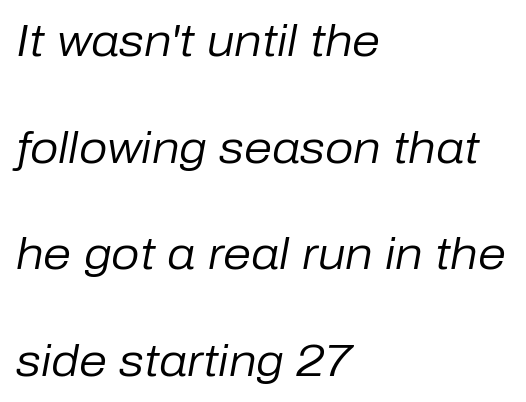
{"italic": "yes", "lean": "right", "slant_degrees": 10, "bold": "no", "weight": "regular", "width": "normal", "stroke_contrast": "low", "x_height": "medium", "monospaced": "no", "underline": "no", "align": "left", "line_spacing": "loose", "line_spacing_ratio": 2.37, "letter_spacing": "normal", "letter_spacing_em": 0.0, "glyph_px": 45}
